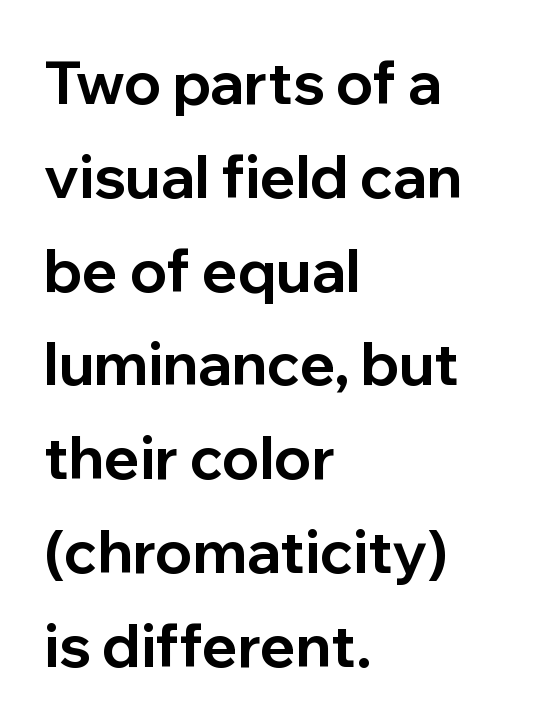
{"serif": "no", "italic": "no", "bold": "yes", "weight": "bold", "width": "normal", "stroke_contrast": "low", "x_height": "medium", "monospaced": "no", "underline": "no", "align": "left", "line_spacing": "normal", "line_spacing_ratio": 1.59, "letter_spacing": "normal", "letter_spacing_em": 0.0, "glyph_px": 59}
